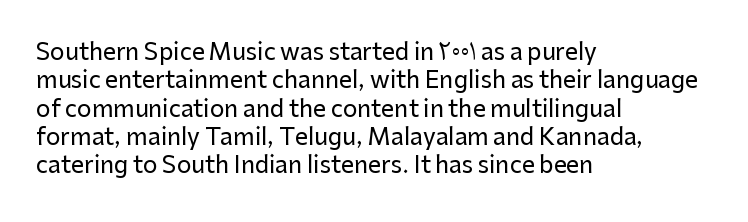
Q: Is the text italic (slanted)? A: No, it is upright.
Q: Is the text underlined? A: No.
Q: How is the paragraph aligned? A: Left-aligned.
Q: Is the spacing between letters normal or unusually wide? A: Normal.
